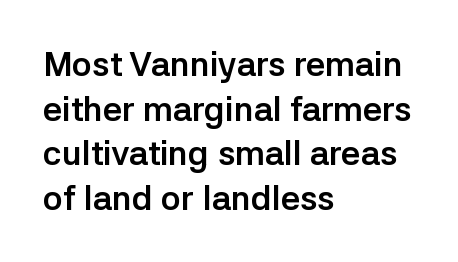
The image shows 34 px semibold sans-serif type, upright; set left-aligned, normal line spacing (1.31x), normal letter spacing, not underlined; low stroke contrast and a medium x-height.
